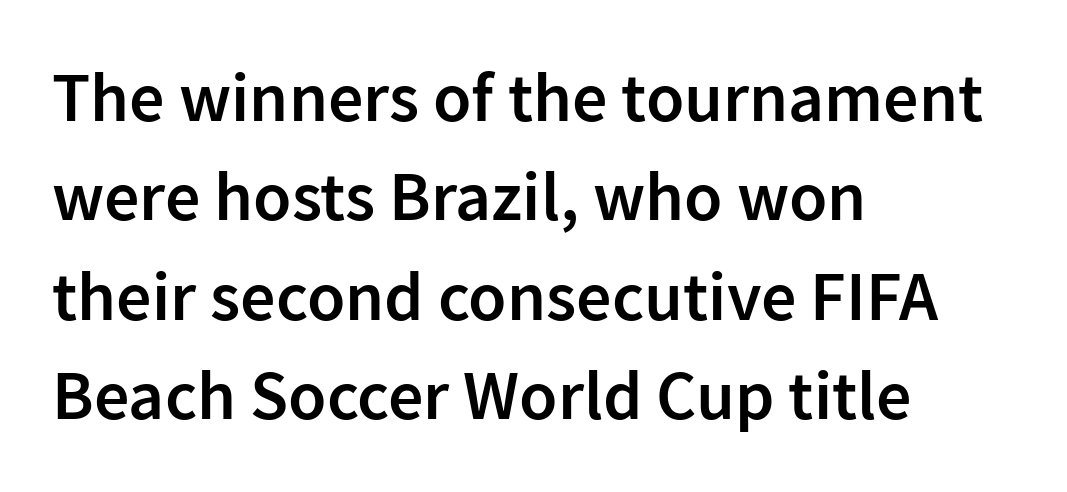
{"serif": "no", "italic": "no", "bold": "semi", "weight": "semibold", "width": "normal", "stroke_contrast": "low", "x_height": "medium", "monospaced": "no", "underline": "no", "align": "left", "line_spacing": "normal", "line_spacing_ratio": 1.42, "letter_spacing": "normal", "letter_spacing_em": 0.0, "glyph_px": 70}
